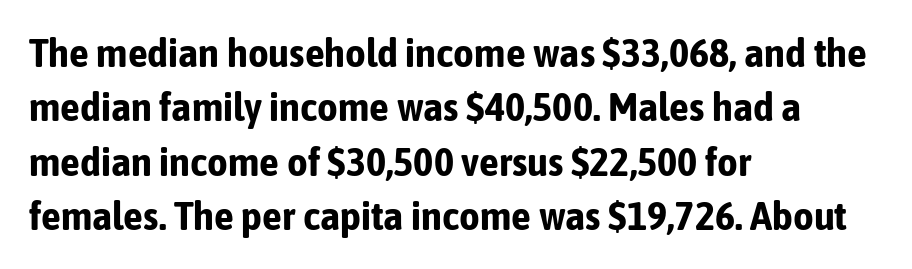
Q: Is the text bold? A: Yes.
Q: Is the text italic (slanted)? A: No, it is upright.
Q: Is the typeface a serif or a sans-serif typeface? A: Sans-serif.
Q: Is the text underlined? A: No.
Q: How is the paragraph aligned? A: Left-aligned.
Q: Is the spacing between letters normal or unusually wide? A: Normal.
Q: Is the spacing between lines tight, normal or loose? A: Normal.
Q: Width (condensed, normal, or wide)? A: Condensed.
Q: Stroke contrast? A: Low.
Q: x-height? A: Medium.
Q: Monospaced? A: No.
